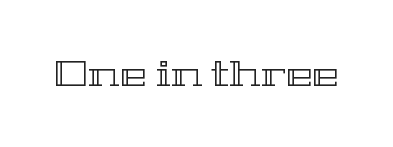
The image shows 36 px wide type, upright; set normal letter spacing, not underlined; a medium x-height.
